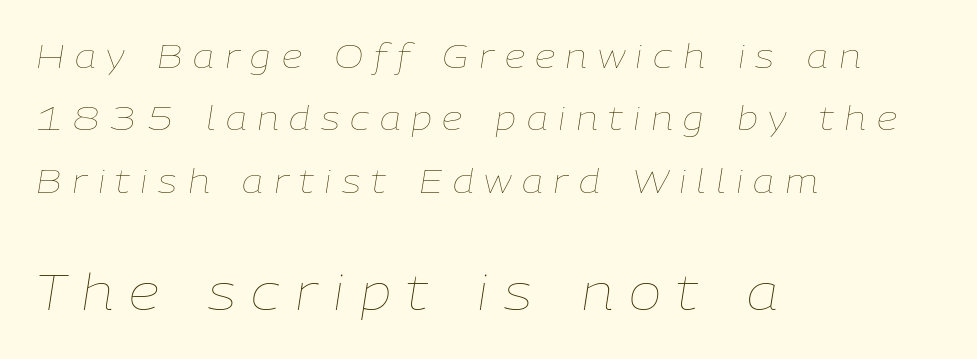
The image shows 49 px thin type, italic (leaning right); set left-aligned, line spacing 1.89x, unusually wide letter spacing (+0.32 em), not underlined; the second (bottom) block is 1.48x larger; low stroke contrast and a medium x-height.
